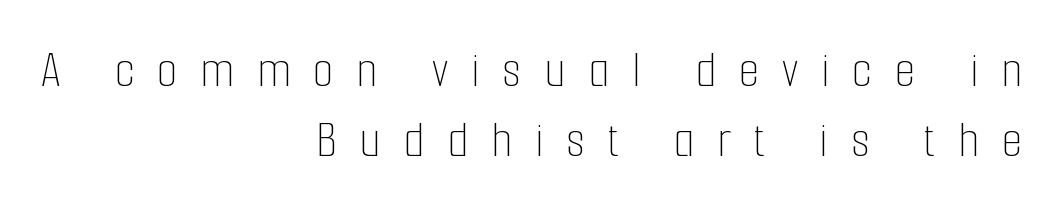
The image shows 53 px thin, condensed type, upright; set right-aligned, normal line spacing (1.32x), unusually wide letter spacing (+0.43 em), not underlined; low stroke contrast and a medium x-height.
